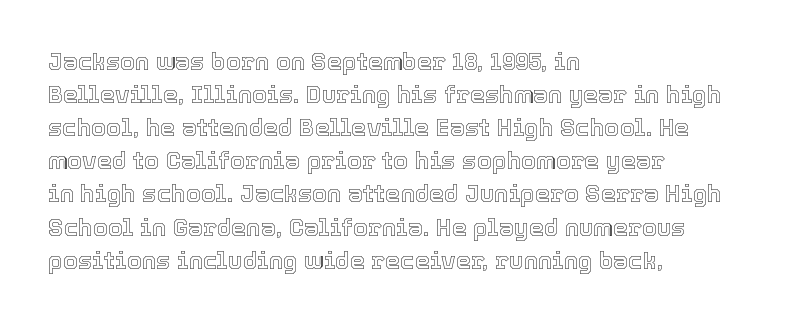
The image shows 24 px text type, upright; set left-aligned, normal line spacing (1.38x), normal letter spacing, not underlined.
